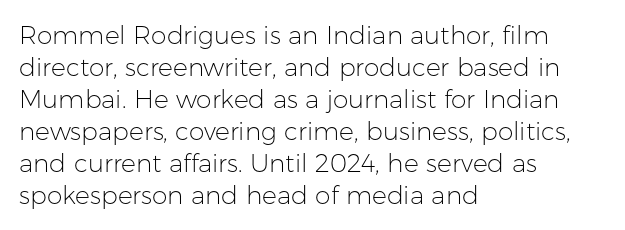
Q: Is the text bold? A: No.
Q: Is the text italic (slanted)? A: No, it is upright.
Q: Is the text underlined? A: No.
Q: How is the paragraph aligned? A: Left-aligned.
Q: Is the spacing between letters normal or unusually wide? A: Normal.
Q: Is the spacing between lines tight, normal or loose? A: Normal.
